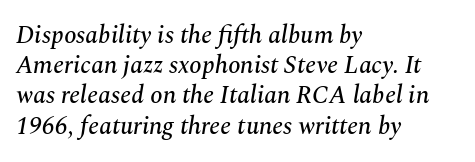
The paragraph has a hard left edge and a soft right edge. The area under the type is left untouched. Characters follow at the spacing the type designer built in. This is oblique type, the kind used for emphasis or titles.
